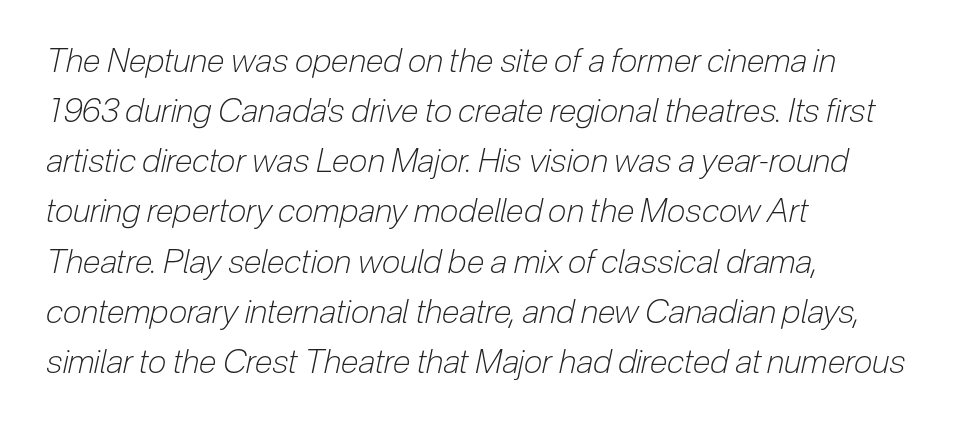
In terms of posture, this sample is oblique. The letters look calm and open, with moderate or lighter stems. Typeset ragged right — the left edge is the straight one. Looks like regular typesetting: each glyph gets only the width it needs. Interline gaps are of average width in this sample.
